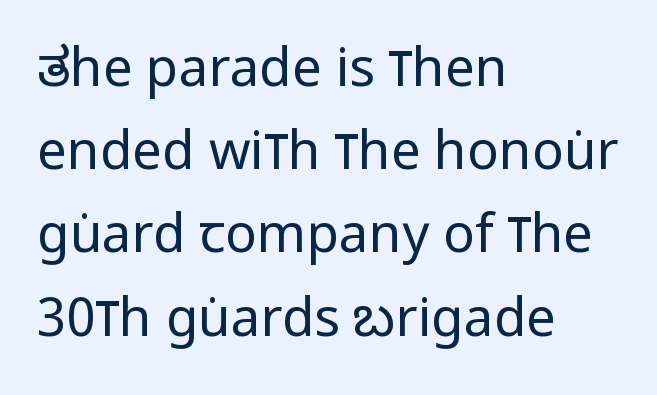
The image shows 53 px regular-weight, condensed sans-serif type, upright; set left-aligned, normal line spacing (1.57x), normal letter spacing, not underlined; low stroke contrast and a large x-height.
